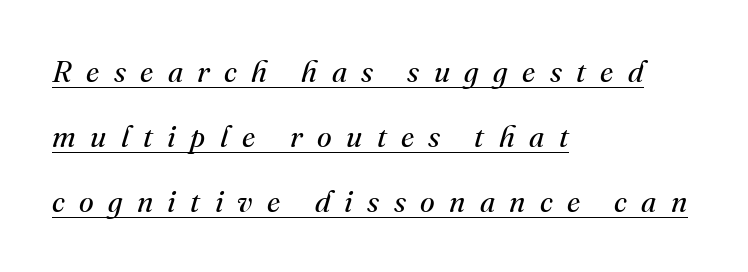
{"serif": "yes", "italic": "yes", "lean": "right", "slant_degrees": 16, "bold": "no", "weight": "regular", "width": "normal", "stroke_contrast": "medium", "x_height": "small", "monospaced": "no", "underline": "yes", "align": "left", "line_spacing": "loose", "line_spacing_ratio": 2.16, "letter_spacing": "wide", "letter_spacing_em": 0.48, "glyph_px": 30}
